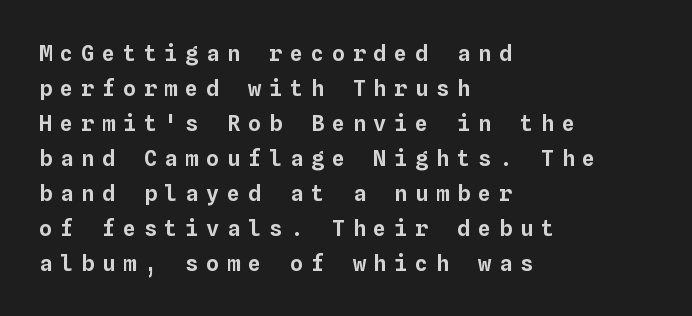
Descender tails drop into unmarked territory. Each line starts at the same left margin while the right side varies. Reading down the column, the eye jumps a familiar distance to each next line. Letter spacing: wide. The type sits square on the baseline with zero lean.
